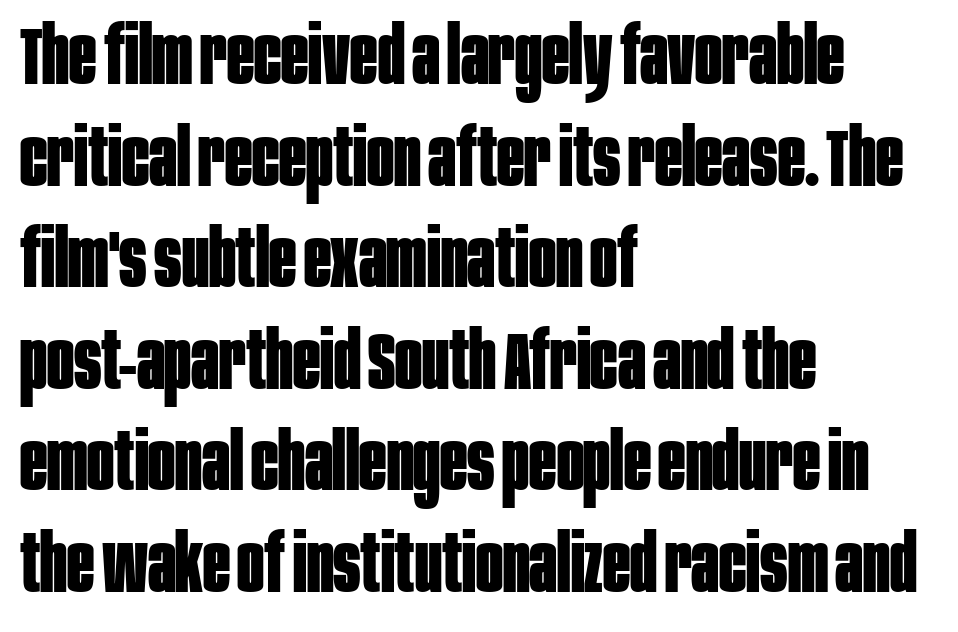
Q: Is the text bold? A: Yes.
Q: Is the text italic (slanted)? A: No, it is upright.
Q: Is the typeface a serif or a sans-serif typeface? A: Sans-serif.
Q: Is the text underlined? A: No.
Q: How is the paragraph aligned? A: Left-aligned.
Q: Is the spacing between letters normal or unusually wide? A: Normal.
Q: Is the spacing between lines tight, normal or loose? A: Normal.
Q: Width (condensed, normal, or wide)? A: Condensed.
Q: Stroke contrast? A: Low.
Q: x-height? A: Large.
Q: Monospaced? A: No.
